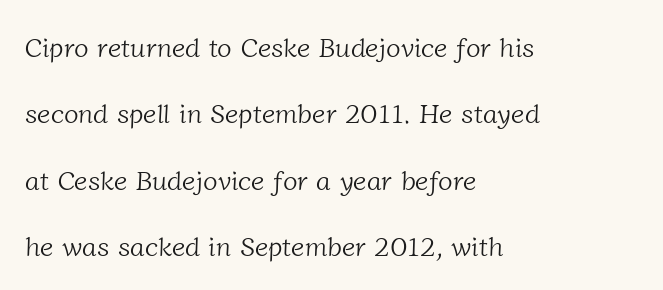
A bare baseline throughout the passage. Words appear dense and cohesive because spacing is normal. The strokes carry an ordinary text weight at most. The text block is weighted toward the left margin, trailing off unevenly rightward. Line spacing here is loose.
